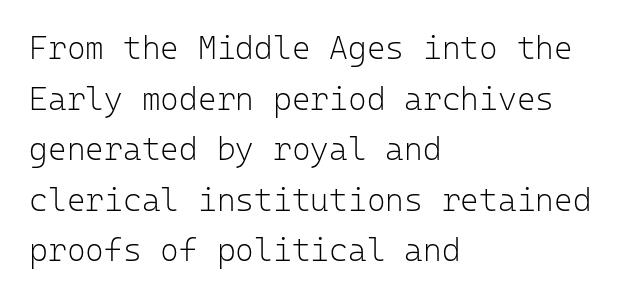
The image shows 32 px light sans-serif type, upright, monospaced; set left-aligned, normal line spacing (1.58x), normal letter spacing, not underlined; low stroke contrast and a medium x-height.
